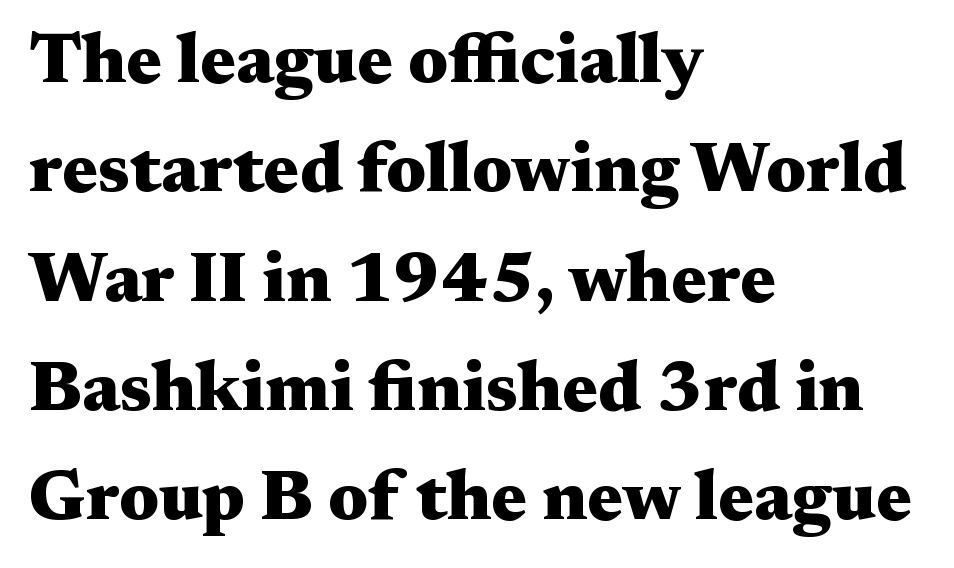
Q: Is the text bold? A: Yes.
Q: Is the text italic (slanted)? A: No, it is upright.
Q: Is the typeface a serif or a sans-serif typeface? A: Serif.
Q: Is the text underlined? A: No.
Q: How is the paragraph aligned? A: Left-aligned.
Q: Is the spacing between letters normal or unusually wide? A: Normal.
Q: Is the spacing between lines tight, normal or loose? A: Normal.
Q: Width (condensed, normal, or wide)? A: Wide.
Q: Stroke contrast? A: Medium.
Q: x-height? A: Medium.
Q: Monospaced? A: No.
